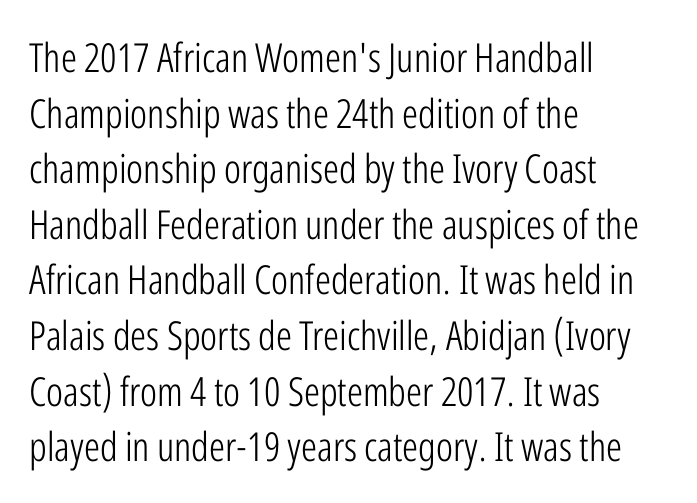
The image shows 40 px light, condensed sans-serif type, upright; set left-aligned, normal line spacing (1.39x), normal letter spacing, not underlined; low stroke contrast and a medium x-height.
